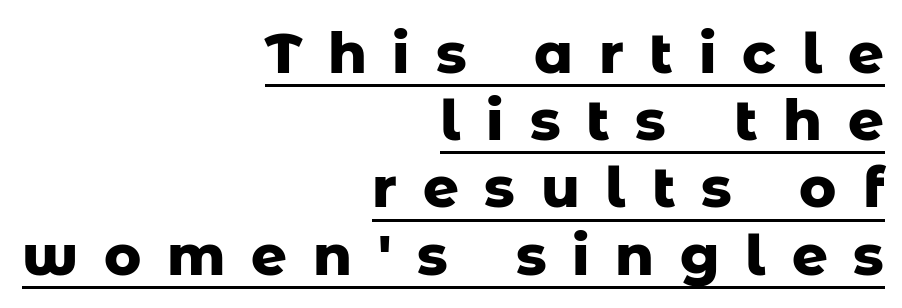
How are the letters spaced? Widely, with obvious added tracking. Classification — sans serif. Emphasis is given by a line drawn under the lettering. Here the designer chose a conventional face with non-uniform glyph widths. The axis of the letterforms is exactly vertical.
